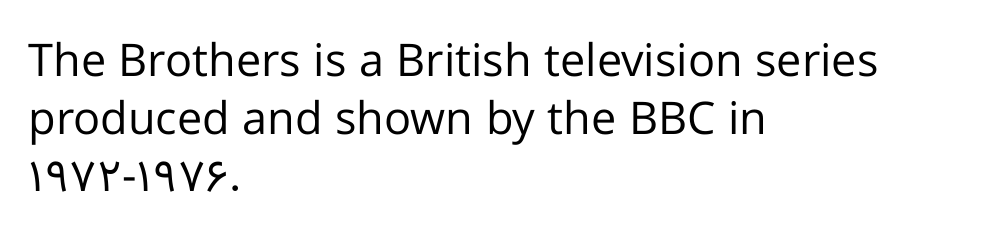
{"serif": "no", "italic": "no", "bold": "no", "weight": "regular", "width": "normal", "stroke_contrast": "low", "x_height": "medium", "monospaced": "no", "underline": "no", "align": "left", "line_spacing": "normal", "line_spacing_ratio": 1.28, "letter_spacing": "normal", "letter_spacing_em": 0.0, "glyph_px": 45}
